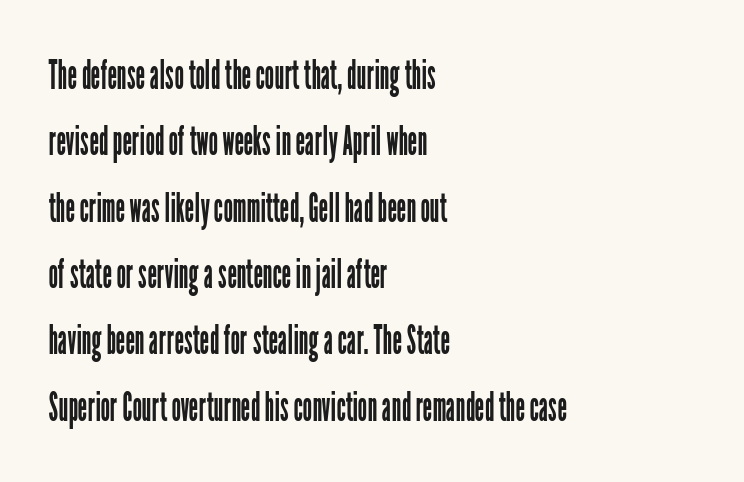
The image shows 42 px regular-weight, condensed sans-serif type, upright; set left-aligned, normal line spacing (1.58x), normal letter spacing, not underlined; low stroke contrast and a medium x-height.
